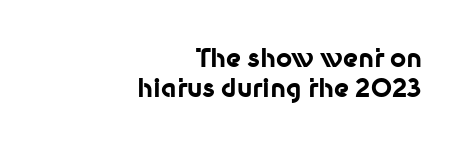
Unlike italic type, these characters show no tilt at all. The space directly below the letters is spotless. The letters are bold, with thick, heavy strokes. Horizontally, the lines are justified to the trailing edge only.
